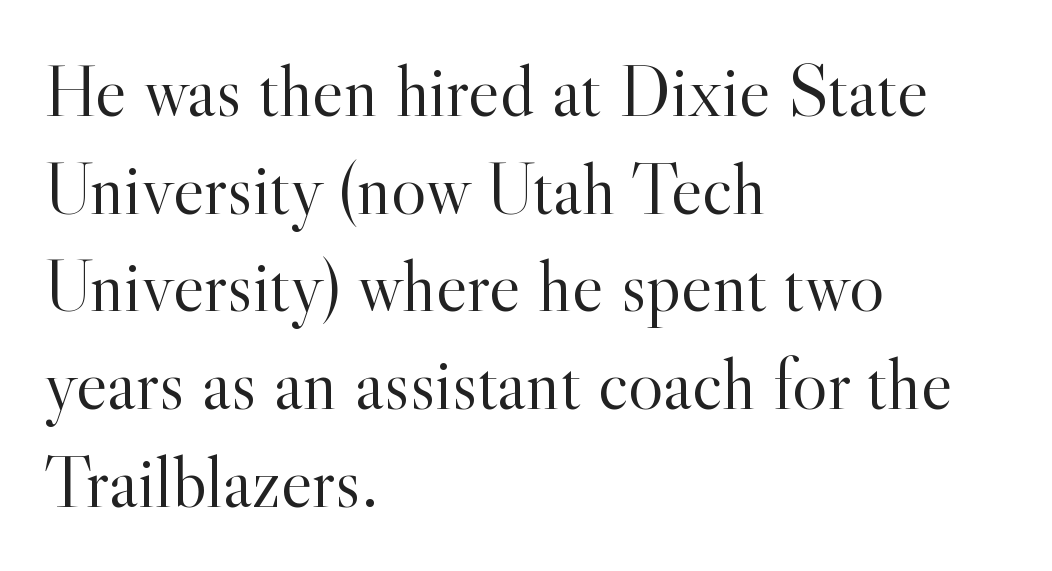
{"serif": "yes", "italic": "no", "bold": "no", "weight": "light", "width": "normal", "x_height": "small", "monospaced": "no", "underline": "no", "align": "left", "line_spacing": "normal", "line_spacing_ratio": 1.32, "letter_spacing": "normal", "letter_spacing_em": 0.0, "glyph_px": 74}
